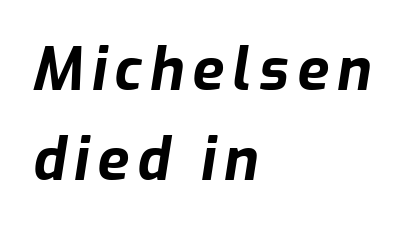
A typesetter would call this proportional, since set widths differ per character. Whoever set this chose a conventional vertical rhythm. The passage shown is emphatically bold. Nobody drew a line under any word here.
